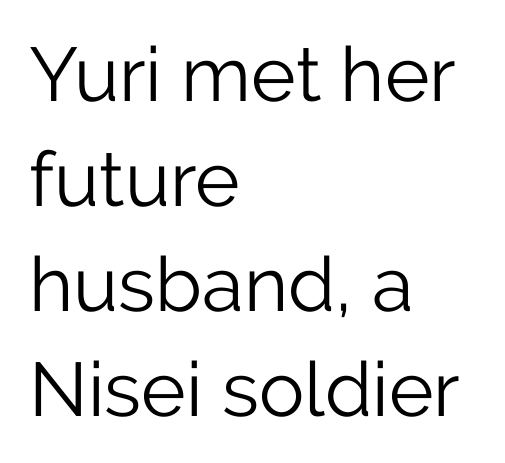
Q: Is the text bold? A: No.
Q: Is the text italic (slanted)? A: No, it is upright.
Q: Is the typeface a serif or a sans-serif typeface? A: Sans-serif.
Q: Is the text underlined? A: No.
Q: How is the paragraph aligned? A: Left-aligned.
Q: Is the spacing between letters normal or unusually wide? A: Normal.
Q: Is the spacing between lines tight, normal or loose? A: Normal.
Q: Width (condensed, normal, or wide)? A: Normal.
Q: Stroke contrast? A: Low.
Q: x-height? A: Medium.
Q: Monospaced? A: No.
